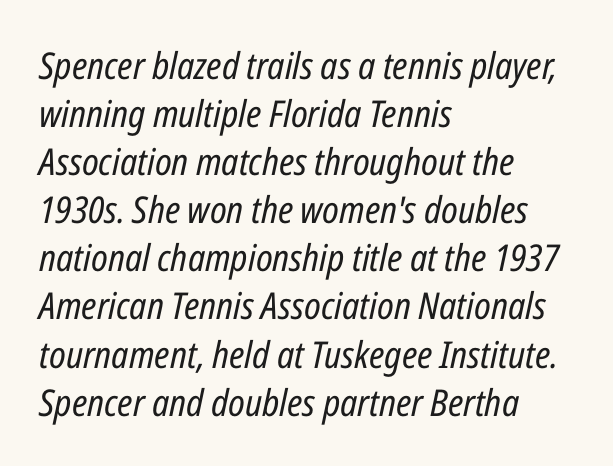
The image shows 37 px regular-weight, condensed type, italic (leaning right); set left-aligned, normal line spacing (1.3x), normal letter spacing, not underlined; low stroke contrast and a medium x-height.
